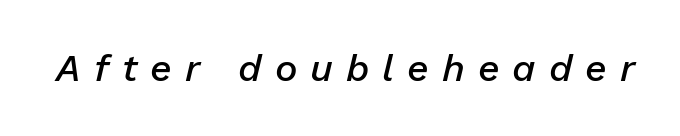
Descenders are the only things crossing below the line. Designer's note — italics engaged. Does extra space separate the letters? Yes, quite a lot of it. The letters advance in unequal steps, a hallmark of proportional type. A semibold gives these letters moderate extra thickness, short of bold.
